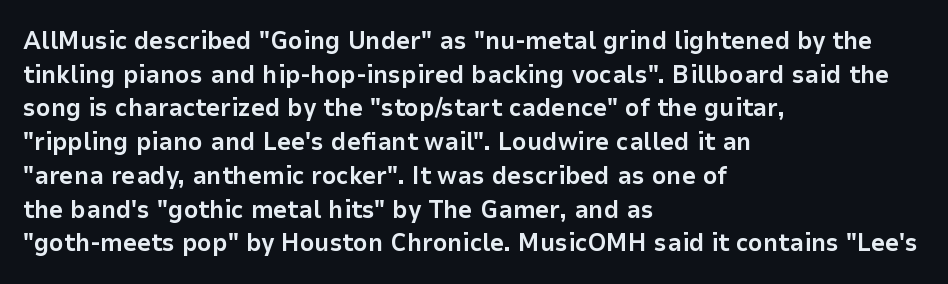
Students, note that the glyphs here touch the page at normal intervals. Chunky letters — that's bold for sure. Descenders are the only things crossing below the line. Notice how the passage keeps a crisp vertical edge on the left only.
